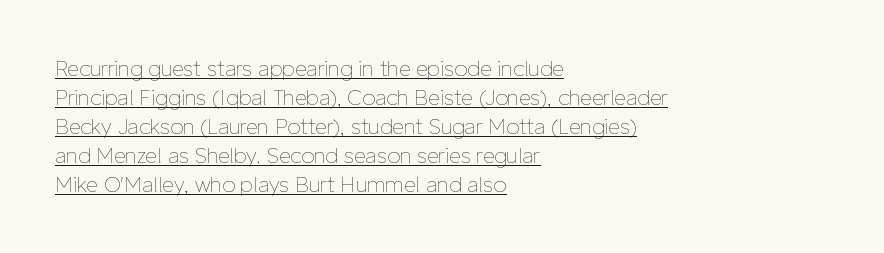
Is the block centered? No — it sits flush against the left margin. Descenders here cross a horizontal rule under the line. Caption: standard tracking, unaltered. Italic: no, the glyphs are upright roman.
